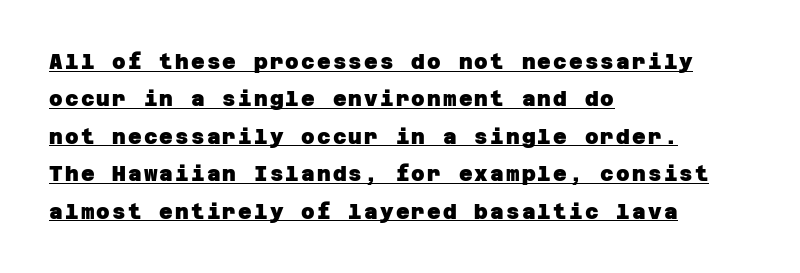
Q: Is the text bold? A: Yes.
Q: Is the text underlined? A: Yes.
Q: How is the paragraph aligned? A: Left-aligned.
